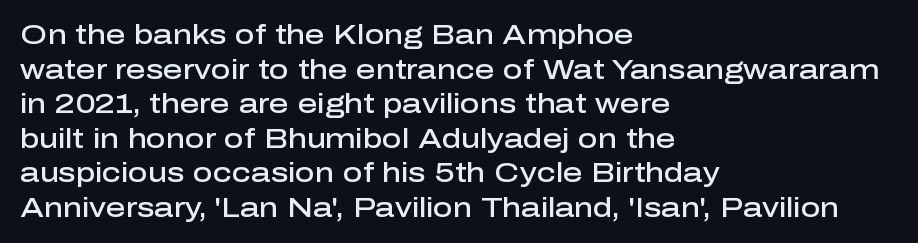
{"italic": "no", "bold": "semi", "underline": "no", "align": "left", "line_spacing": "normal", "line_spacing_ratio": 1.28, "letter_spacing": "normal", "letter_spacing_em": 0.0, "glyph_px": 27}
